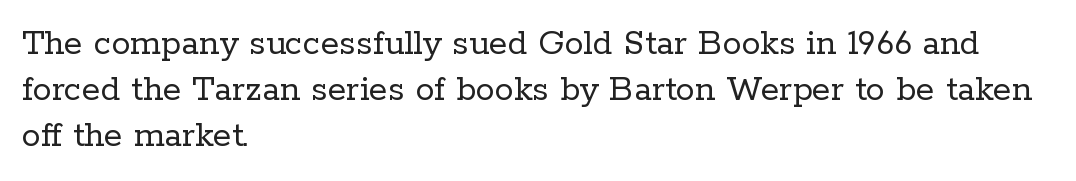
The image shows 38 px regular-weight serif type, upright; set left-aligned, line spacing 1.21x, normal letter spacing, not underlined; low stroke contrast and a medium x-height.
